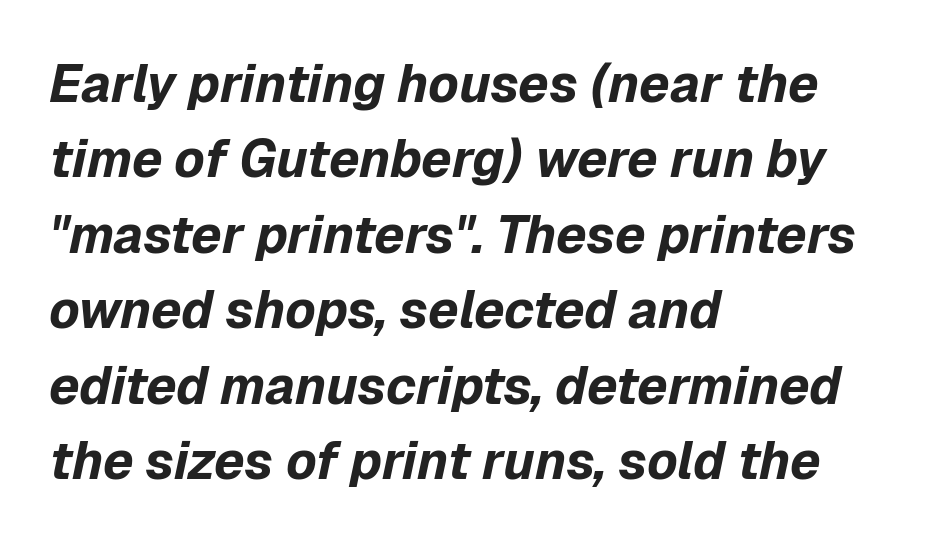
{"italic": "yes", "lean": "right", "slant_degrees": 12, "bold": "yes", "weight": "bold", "width": "normal", "stroke_contrast": "low", "x_height": "medium", "monospaced": "no", "underline": "no", "align": "left", "line_spacing": "normal", "line_spacing_ratio": 1.45, "letter_spacing": "normal", "letter_spacing_em": 0.0, "glyph_px": 52}
